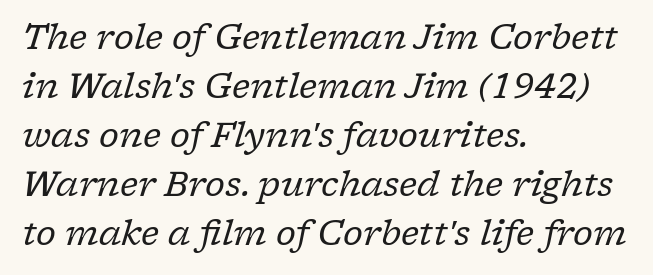
The image shows 34 px regular-weight serif type, italic (leaning right); set left-aligned, normal line spacing (1.44x), normal letter spacing, not underlined; low stroke contrast and a medium x-height.
